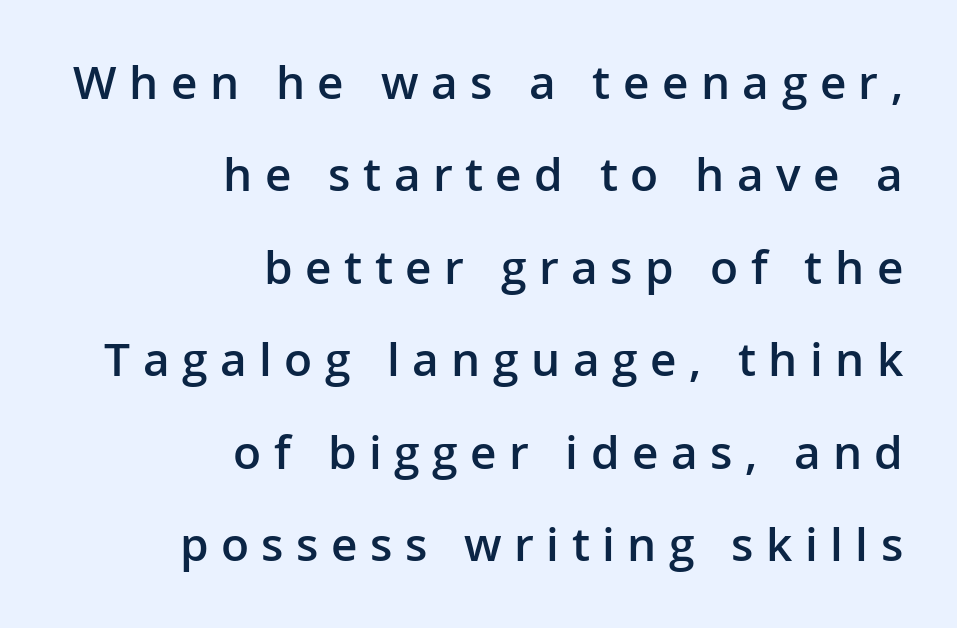
The image shows 46 px semibold sans-serif type, upright; set right-aligned, loose line spacing (2.01x), unusually wide letter spacing (+0.27 em), not underlined; low stroke contrast and a medium x-height.
